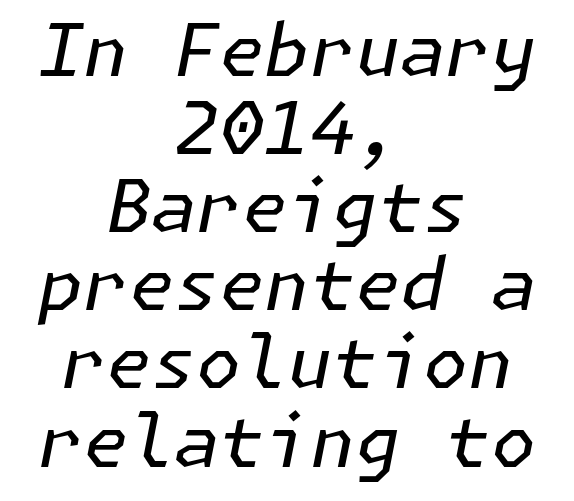
Q: Is the text bold? A: No.
Q: Is the text italic (slanted)? A: Yes, it leans right by about 11 degrees.
Q: Is the text underlined? A: No.
Q: How is the paragraph aligned? A: Centered.
Q: Is the spacing between letters normal or unusually wide? A: Normal.
Q: Is the spacing between lines tight, normal or loose? A: Tight.
Q: Width (condensed, normal, or wide)? A: Normal.
Q: Stroke contrast? A: Low.
Q: x-height? A: Medium.
